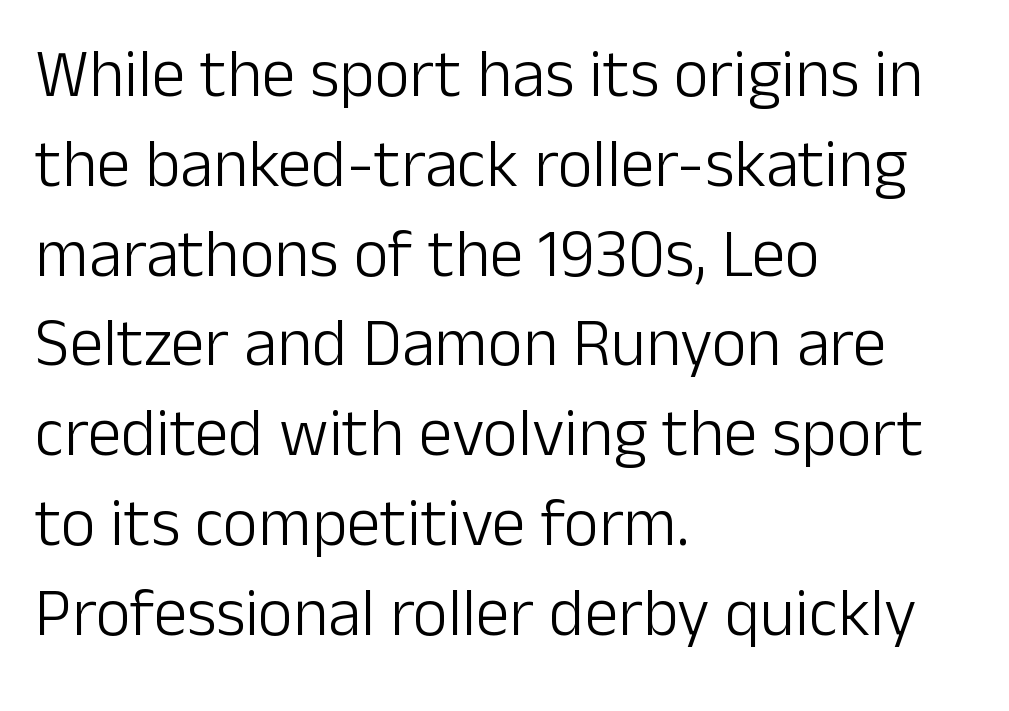
Q: Is the text bold? A: No.
Q: Is the text italic (slanted)? A: No, it is upright.
Q: Is the typeface a serif or a sans-serif typeface? A: Sans-serif.
Q: Is the text underlined? A: No.
Q: How is the paragraph aligned? A: Left-aligned.
Q: Is the spacing between letters normal or unusually wide? A: Normal.
Q: Is the spacing between lines tight, normal or loose? A: Normal.
Q: Width (condensed, normal, or wide)? A: Normal.
Q: Stroke contrast? A: Low.
Q: x-height? A: Medium.
Q: Monospaced? A: No.
